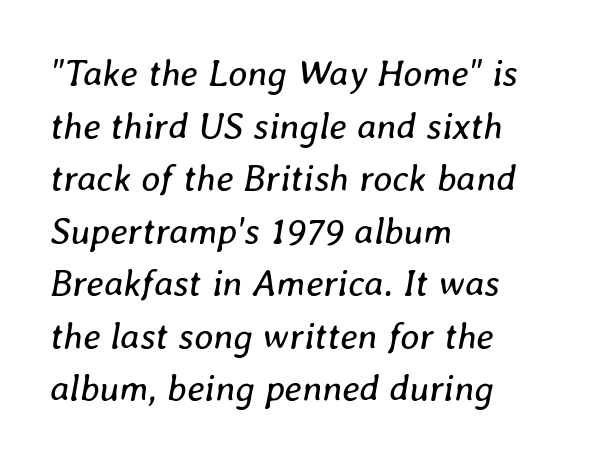
Q: Is the text bold? A: No.
Q: Is the text italic (slanted)? A: Yes, it leans right by about 8 degrees.
Q: Is the text underlined? A: No.
Q: How is the paragraph aligned? A: Left-aligned.
Q: Is the spacing between letters normal or unusually wide? A: Normal.
Q: Is the spacing between lines tight, normal or loose? A: Normal.
Q: Width (condensed, normal, or wide)? A: Normal.
Q: Stroke contrast? A: Low.
Q: x-height? A: Medium.
Q: Monospaced? A: No.
